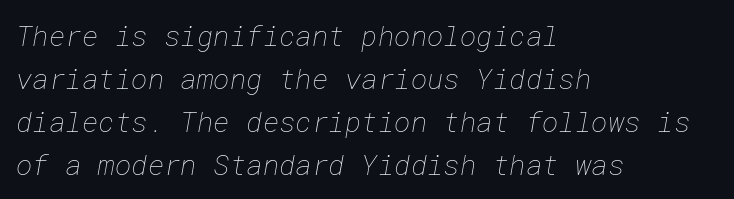
Q: Is the text bold? A: No.
Q: Is the text underlined? A: No.
Q: How is the paragraph aligned? A: Left-aligned.
Q: Is the spacing between letters normal or unusually wide? A: Normal.
Q: Is the spacing between lines tight, normal or loose? A: Normal.
Q: Width (condensed, normal, or wide)? A: Normal.
Q: Stroke contrast? A: Low.
Q: x-height? A: Medium.
